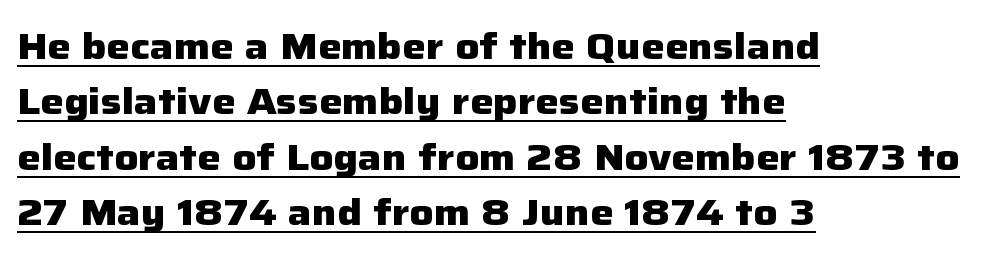
{"serif": "no", "italic": "no", "bold": "yes", "weight": "heavy", "width": "normal", "stroke_contrast": "low", "x_height": "medium", "monospaced": "no", "underline": "yes", "align": "left", "line_spacing": "normal", "line_spacing_ratio": 1.5, "letter_spacing": "normal", "letter_spacing_em": 0.0, "glyph_px": 37}
